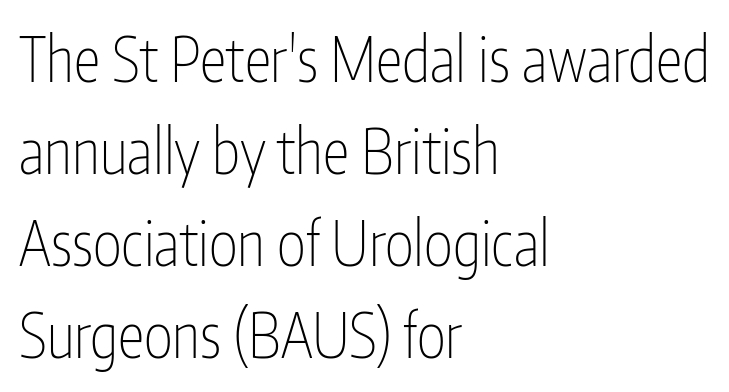
A student would call this left alignment; a typographer would say flush left, rag right. Unbolded letterforms with no extra heft. Is the letter spacing exaggerated? No — it looks like the ordinary default. Designer's note — italics off, roman on. Quick note: interline space is typical. Is this a sans? Yes — the strokes have no serifs.
